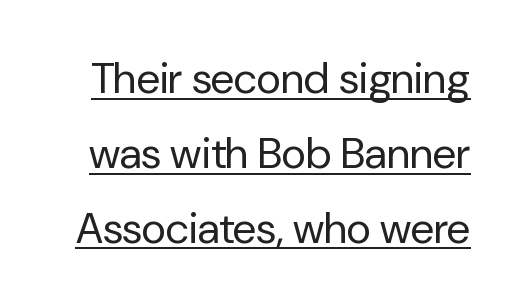
Q: Is the text bold? A: No.
Q: Is the text italic (slanted)? A: No, it is upright.
Q: Is the typeface a serif or a sans-serif typeface? A: Sans-serif.
Q: Is the text underlined? A: Yes.
Q: Is the spacing between letters normal or unusually wide? A: Normal.
Q: Width (condensed, normal, or wide)? A: Normal.
Q: Stroke contrast? A: Low.
Q: x-height? A: Medium.
Q: Monospaced? A: No.
